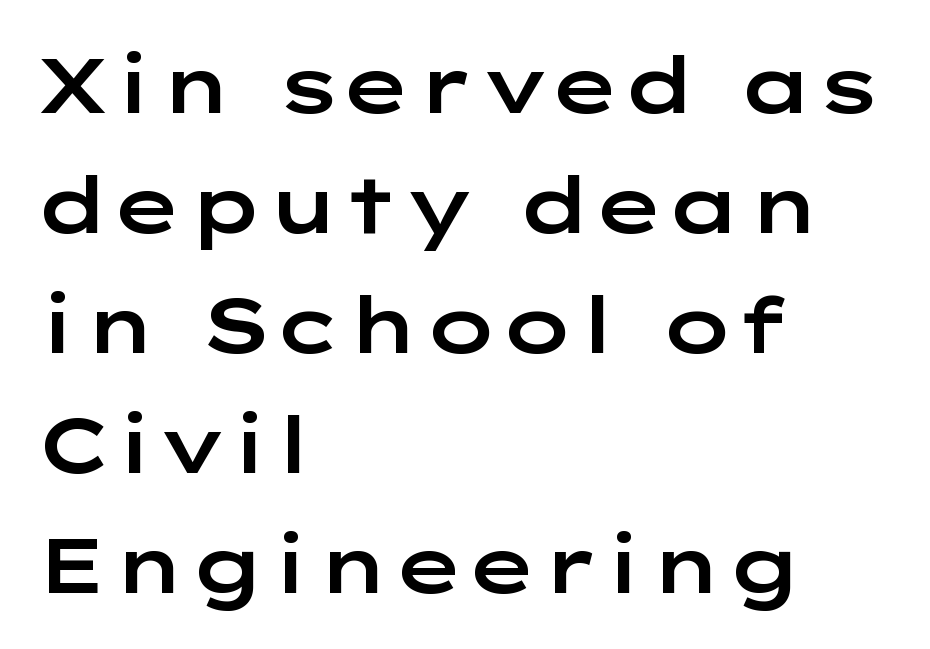
{"serif": "no", "italic": "no", "width": "wide", "stroke_contrast": "low", "x_height": "medium", "monospaced": "no", "underline": "no", "align": "left", "line_spacing": "normal", "line_spacing_ratio": 1.54, "letter_spacing": "normal", "letter_spacing_em": 0.0, "glyph_px": 78}
